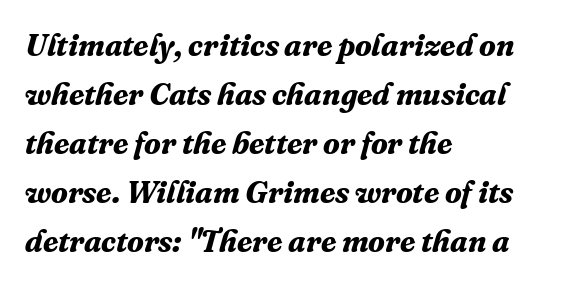
The image shows 31 px bold serif type, italic (leaning right); set left-aligned, normal line spacing (1.58x), normal letter spacing, not underlined; medium stroke contrast and a medium x-height.
